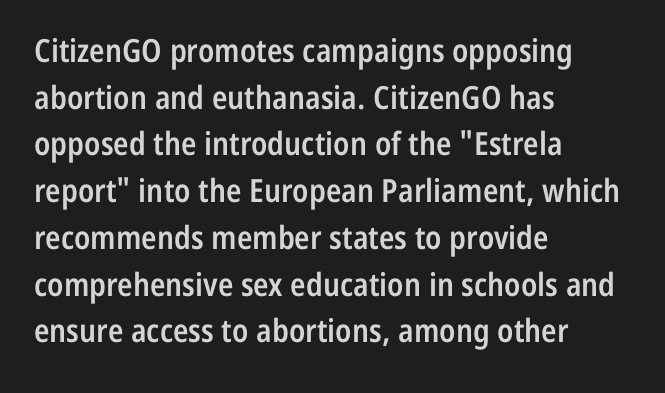
{"serif": "no", "italic": "no", "bold": "semi", "weight": "semibold", "width": "condensed", "stroke_contrast": "low", "x_height": "medium", "monospaced": "no", "underline": "no", "align": "left", "line_spacing": "normal", "line_spacing_ratio": 1.46, "letter_spacing": "normal", "letter_spacing_em": 0.0, "glyph_px": 32}
